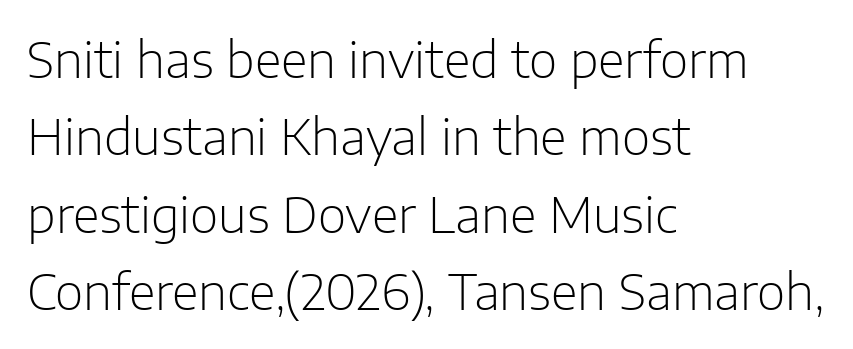
{"serif": "no", "italic": "no", "bold": "no", "weight": "light", "width": "normal", "stroke_contrast": "low", "x_height": "medium", "monospaced": "no", "underline": "no", "align": "left", "line_spacing": "normal", "line_spacing_ratio": 1.58, "letter_spacing": "normal", "letter_spacing_em": 0.0, "glyph_px": 49}
